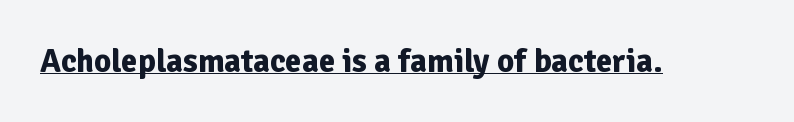
The image shows 33 px bold sans-serif type, upright; set normal letter spacing, underlined; low stroke contrast and a medium x-height.
